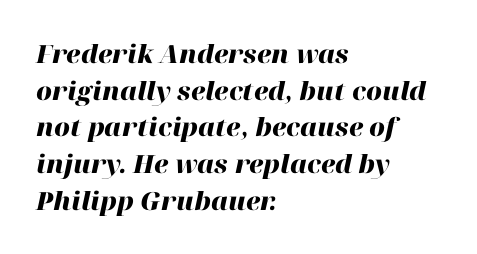
Q: Is the text bold? A: Yes.
Q: Is the text italic (slanted)? A: Yes, it leans right by about 12 degrees.
Q: Is the text underlined? A: No.
Q: How is the paragraph aligned? A: Left-aligned.
Q: Is the spacing between letters normal or unusually wide? A: Normal.
Q: Is the spacing between lines tight, normal or loose? A: Normal.
